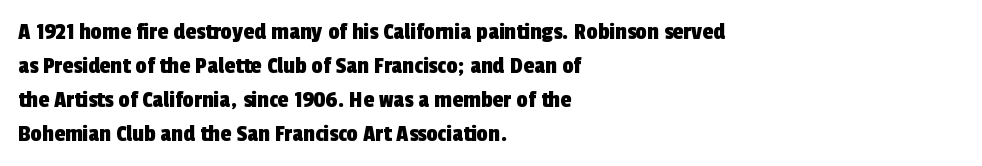
The image shows 25 px text type; set left-aligned, normal line spacing (1.36x), normal letter spacing, not underlined.
